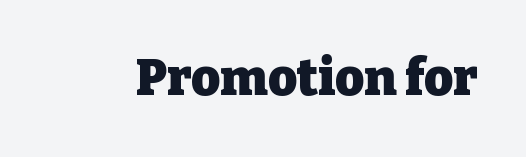
{"serif": "yes", "italic": "no", "bold": "yes", "weight": "heavy", "width": "normal", "stroke_contrast": "low", "x_height": "medium", "monospaced": "no", "underline": "no", "letter_spacing": "normal", "letter_spacing_em": 0.0, "glyph_px": 50}
